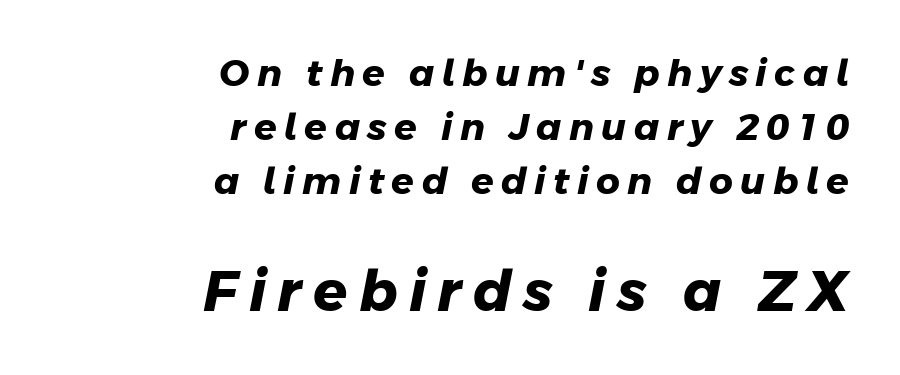
The image shows 56 px heavy sans-serif type; set right-aligned, normal line spacing (1.46x), unusually wide letter spacing (+0.2 em), not underlined; the second (bottom) block is 1.51x larger; low stroke contrast and a medium x-height.
